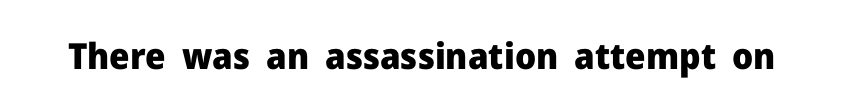
{"serif": "no", "italic": "no", "bold": "yes", "weight": "heavy", "width": "normal", "stroke_contrast": "low", "x_height": "medium", "monospaced": "no", "underline": "no", "letter_spacing": "normal", "letter_spacing_em": 0.0, "glyph_px": 36}
